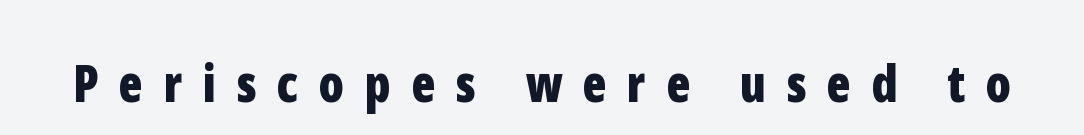
{"serif": "no", "italic": "no", "bold": "yes", "weight": "bold", "width": "condensed", "stroke_contrast": "low", "x_height": "medium", "monospaced": "no", "underline": "no", "letter_spacing": "wide", "letter_spacing_em": 0.4, "glyph_px": 51}
